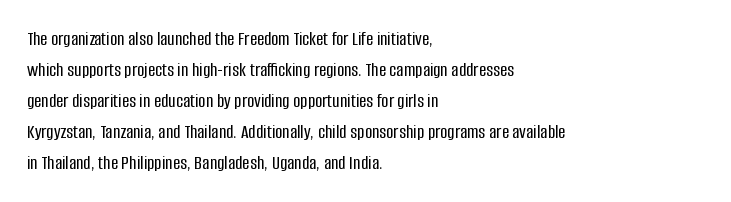
Layout note: lines flush left. Designer's note — italics off, roman on. The baseline area is clear. Reading down the column, the eye jumps a familiar distance to each next line. Default kerning and tracking; the words read as compact shapes.
